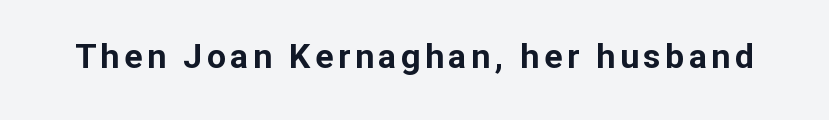
{"serif": "no", "italic": "no", "bold": "yes", "weight": "bold", "width": "normal", "stroke_contrast": "low", "x_height": "medium", "monospaced": "no", "underline": "no", "glyph_px": 34}
